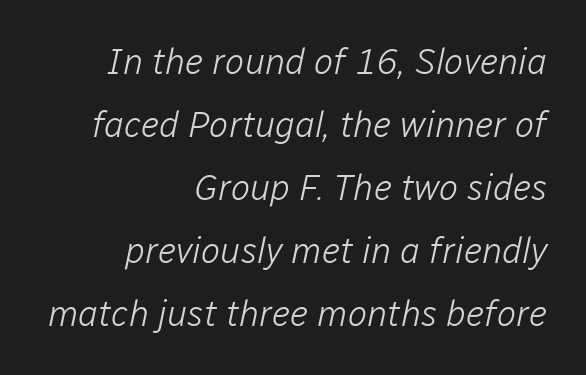
The typesetting does not lean heavy: it is not bold. Typeset ragged left — the right edge is the straight one. This sample has the flowing, uneven cadence of proportional lettering. The zone under the glyphs is completely vacant. This rendering leaves character spacing at its baseline value. Would a proofreader flag this as italicized? Yes.
